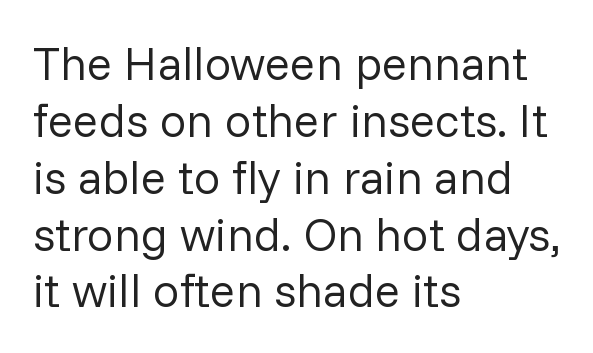
{"serif": "no", "italic": "no", "bold": "no", "weight": "regular", "width": "normal", "stroke_contrast": "low", "x_height": "medium", "monospaced": "no", "underline": "no", "align": "left", "line_spacing_ratio": 1.21, "letter_spacing": "normal", "letter_spacing_em": 0.0, "glyph_px": 47}
